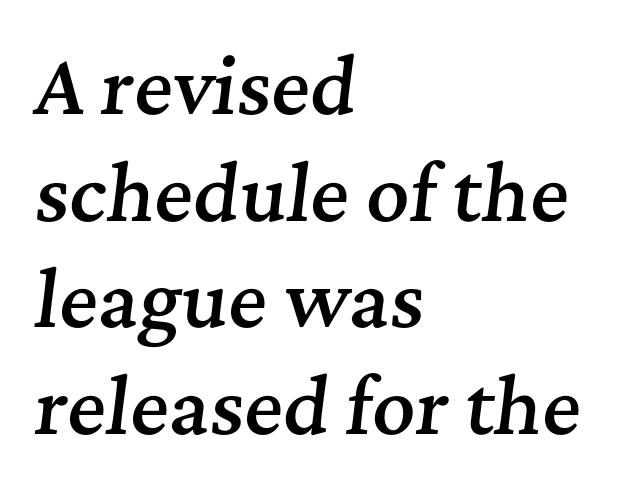
What kind of face is this? One with serifs. Honestly, the row spacing looks completely unremarkable. In terms of posture, this sample is oblique. Typeset ragged right — the left edge is the straight one.
